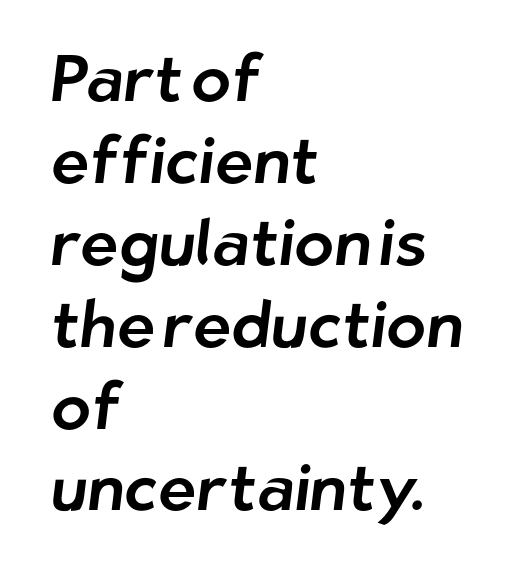
What stands out about the letter spacing? Nothing — it is the standard amount. Decoration check: the copy has no underline. Reading down the column, the eye jumps a familiar distance to each next line. The characters display no serif detailing; their extremities are plain. The rendering uses natural spacing where letterforms have individual widths.
